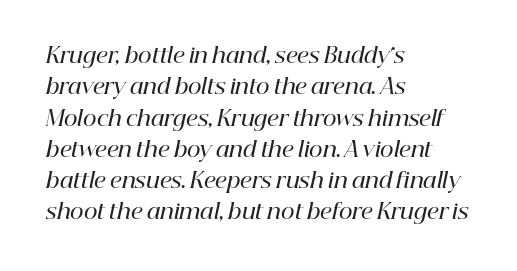
Every letter is mildly thick-stroked: semibold rather than bold. Regarding leading, the lines here are spaced in the standard way. The lettering tilts uniformly, giving the passage an italic look. These lines are set flush left with a ragged right edge. Check the space under the baseline: it is left empty.
